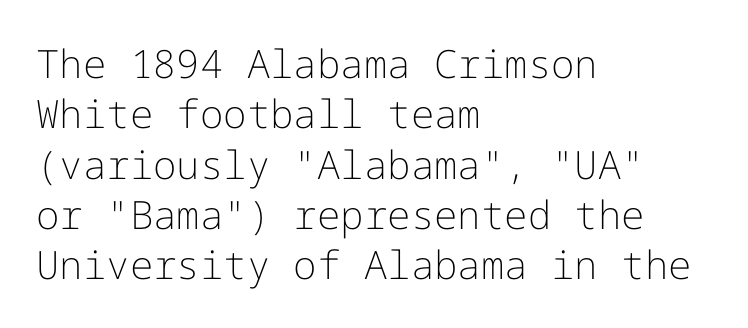
The image shows 39 px light sans-serif type, upright; set left-aligned, normal line spacing (1.29x), normal letter spacing, not underlined; low stroke contrast and a medium x-height.
